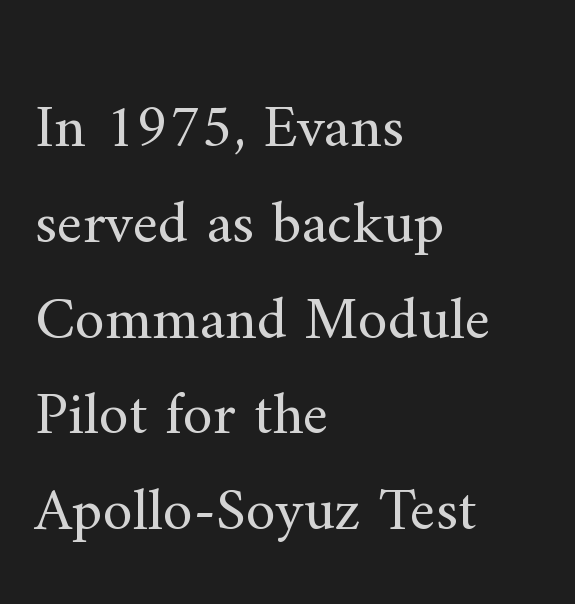
The image shows 61 px regular-weight serif type, upright; set left-aligned, normal line spacing (1.57x), normal letter spacing, not underlined; medium stroke contrast and a small x-height.
